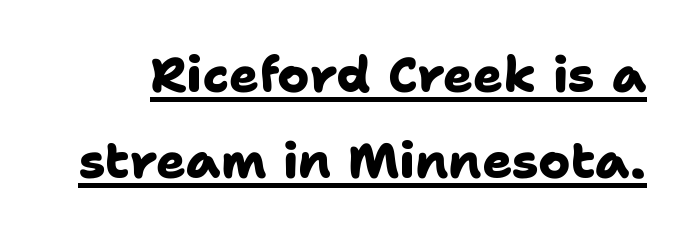
The image shows 49 px heavy sans-serif type; set line spacing 1.76x, normal letter spacing, underlined; low stroke contrast and a medium x-height.
